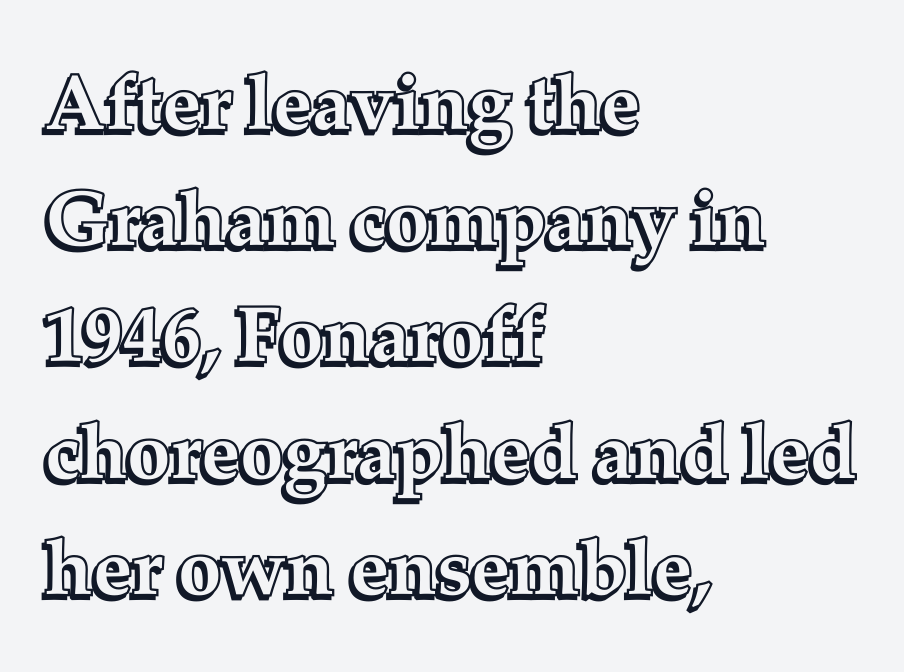
Q: Is the text italic (slanted)? A: No, it is upright.
Q: Is the text underlined? A: No.
Q: How is the paragraph aligned? A: Left-aligned.
Q: Is the spacing between letters normal or unusually wide? A: Normal.
Q: Is the spacing between lines tight, normal or loose? A: Normal.
Q: Width (condensed, normal, or wide)? A: Normal.
Q: x-height? A: Medium.
Q: Monospaced? A: No.
